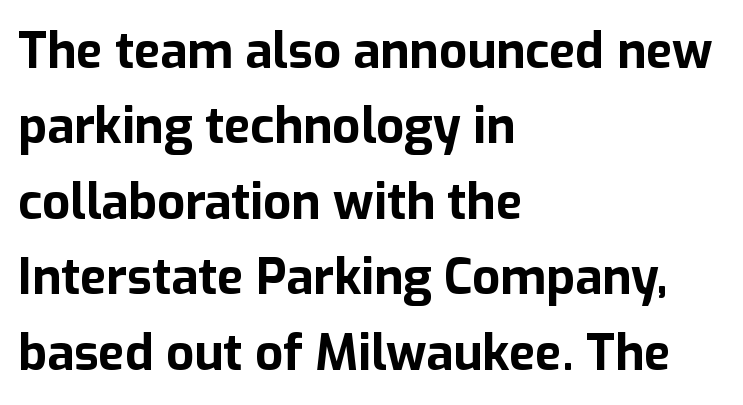
The image shows 49 px bold sans-serif type, upright; set left-aligned, normal line spacing (1.54x), normal letter spacing, not underlined; low stroke contrast and a medium x-height.
